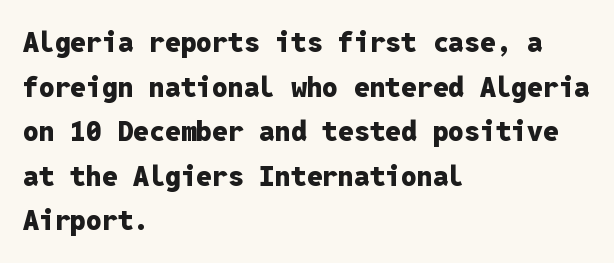
This rendering features lettering with no underline. The lines in this sample share a left origin and differ only in where they stop. How heavy is the stroke? Heavy — this is a bold. Posture: vertical. The type family on display is of the sans-serif kind. Every character here occupies the same horizontal width, giving the sample a typewriter-like rhythm.
